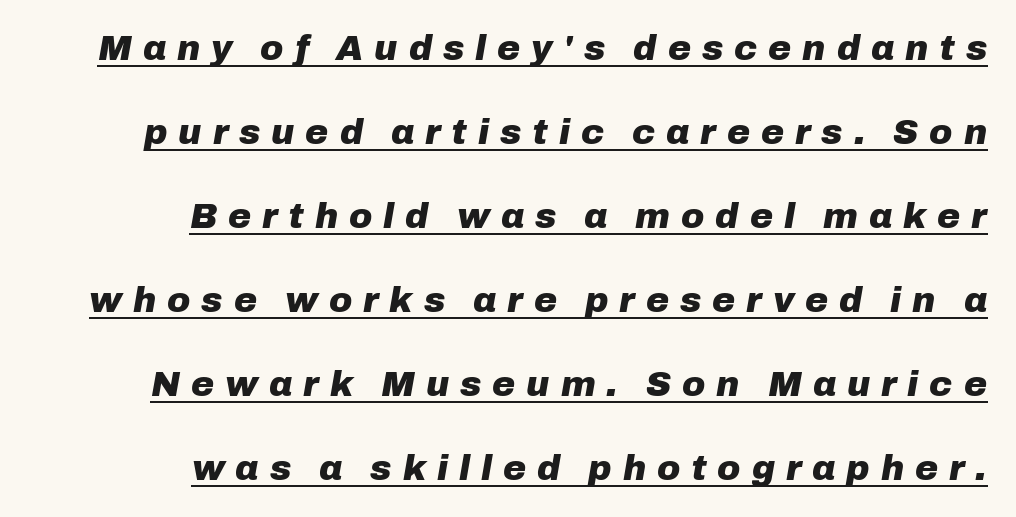
{"italic": "yes", "lean": "right", "slant_degrees": 10, "bold": "yes", "weight": "heavy", "width": "normal", "stroke_contrast": "low", "x_height": "medium", "monospaced": "no", "underline": "yes", "align": "right", "line_spacing": "loose", "line_spacing_ratio": 2.4, "letter_spacing": "wide", "letter_spacing_em": 0.31, "glyph_px": 35}
